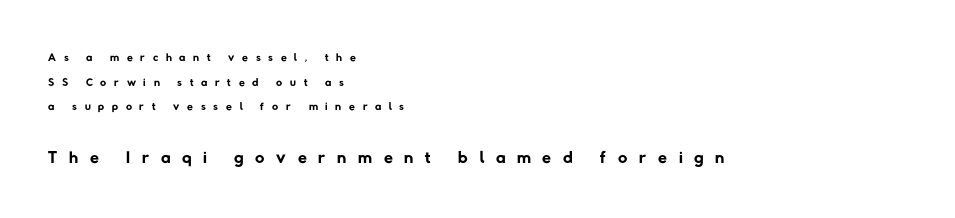
Line spacing here is normal. Letters have the restrained weight of plain body copy at most. Glyph-to-glyph distance is far greater than everyday printed text. The passage is arranged the way most books set body copy — flush left. Small over large — that's the arrangement of the two blocks here. The strip under each line holds only bare page.
